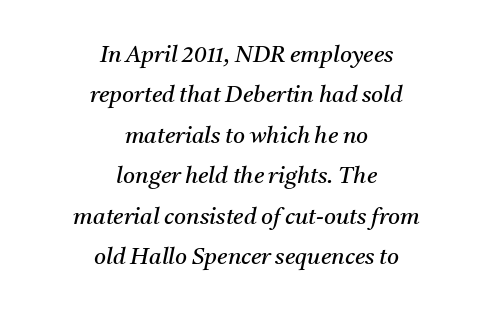
{"italic": "yes", "lean": "right", "slant_degrees": 11, "bold": "no", "underline": "no", "align": "center", "line_spacing_ratio": 1.76, "letter_spacing": "normal", "letter_spacing_em": 0.0, "glyph_px": 23}
